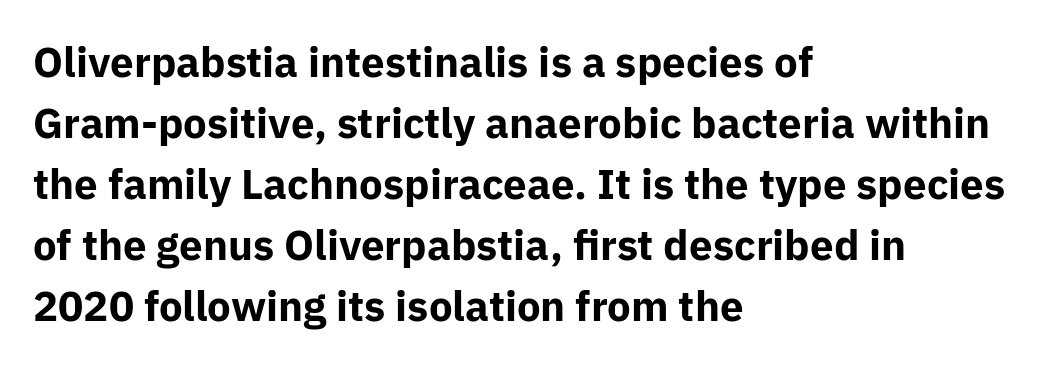
The image shows 42 px bold sans-serif type, upright; set left-aligned, normal line spacing (1.45x), normal letter spacing, not underlined; low stroke contrast and a medium x-height.
